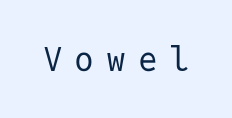
Q: Is the text bold? A: No.
Q: Is the text italic (slanted)? A: No, it is upright.
Q: Is the typeface a serif or a sans-serif typeface? A: Sans-serif.
Q: Is the text underlined? A: No.
Q: Is the spacing between letters normal or unusually wide? A: Unusually wide.
Q: Width (condensed, normal, or wide)? A: Normal.
Q: Stroke contrast? A: Low.
Q: x-height? A: Medium.
Q: Monospaced? A: Yes.
